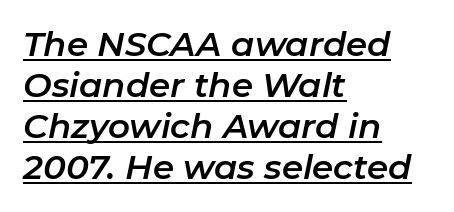
Q: Is the text italic (slanted)? A: Yes, it leans right by about 11 degrees.
Q: Is the text underlined? A: Yes.
Q: How is the paragraph aligned? A: Left-aligned.
Q: Is the spacing between letters normal or unusually wide? A: Normal.
Q: Width (condensed, normal, or wide)? A: Normal.
Q: Stroke contrast? A: Low.
Q: x-height? A: Medium.
Q: Monospaced? A: No.
